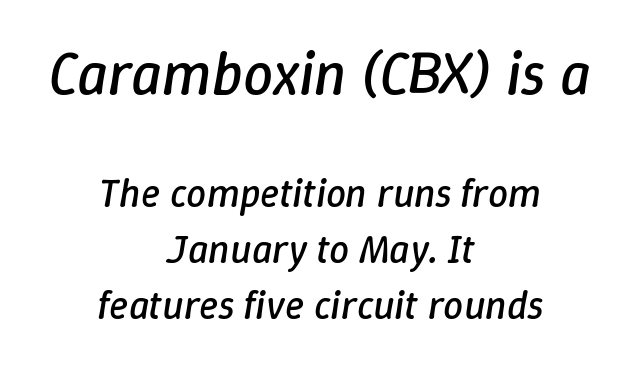
The image shows 60 px regular-weight type, italic (leaning right); set centered, normal line spacing (1.41x), normal letter spacing, not underlined; the first (top) block is 1.5x larger; low stroke contrast and a medium x-height.
